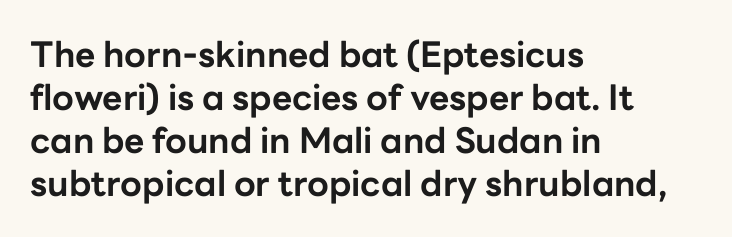
Reading down the block, your eye returns to a fixed left position each line. When letters stand straight like this, we call the style roman or upright. Each row of text sits above clean, open space. Grotesque or geometric, the face here clearly has no serifs. No extra tracking has been applied to these lines.
